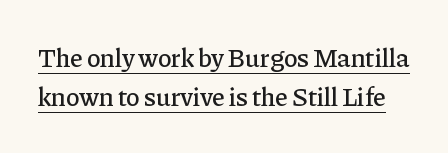
Q: Is the text italic (slanted)? A: No, it is upright.
Q: Is the text underlined? A: Yes.
Q: Is the spacing between letters normal or unusually wide? A: Normal.
Q: Is the spacing between lines tight, normal or loose? A: Normal.
